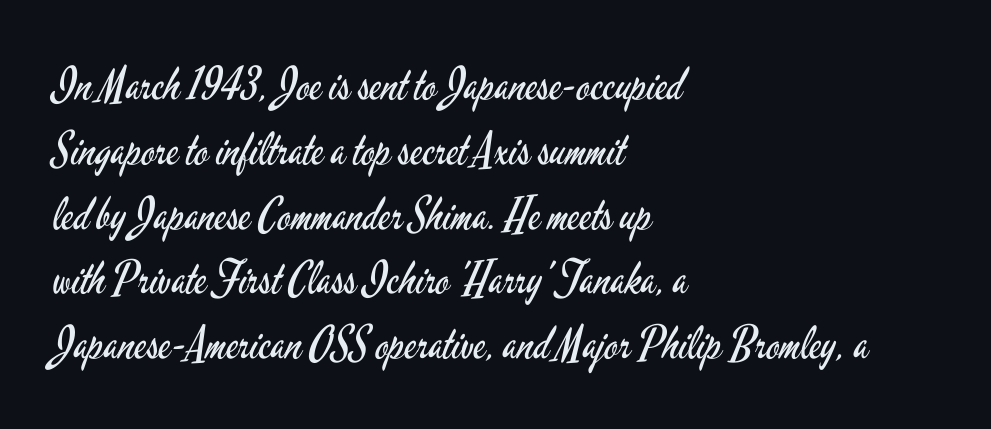
The image shows 45 px regular-weight, condensed sans-serif type; set left-aligned, normal line spacing (1.44x), normal letter spacing, not underlined; low stroke contrast and a small x-height.
